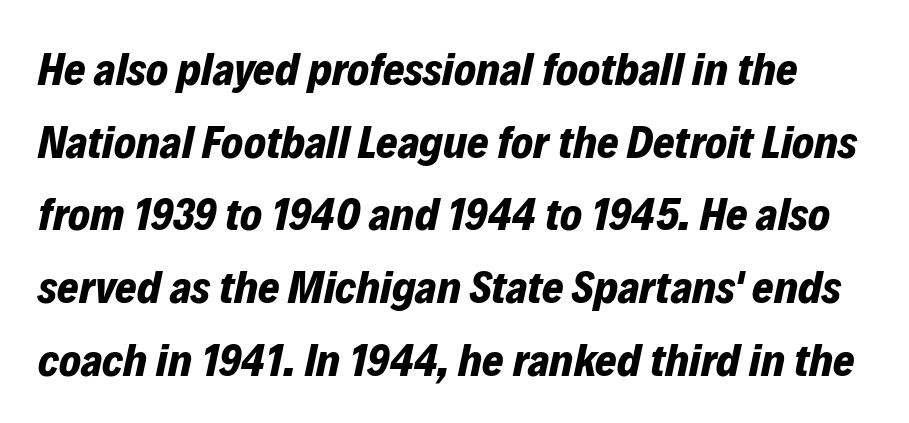
The image shows 46 px bold type, italic (leaning right); set normal line spacing (1.58x), normal letter spacing, not underlined; low stroke contrast and a medium x-height.
